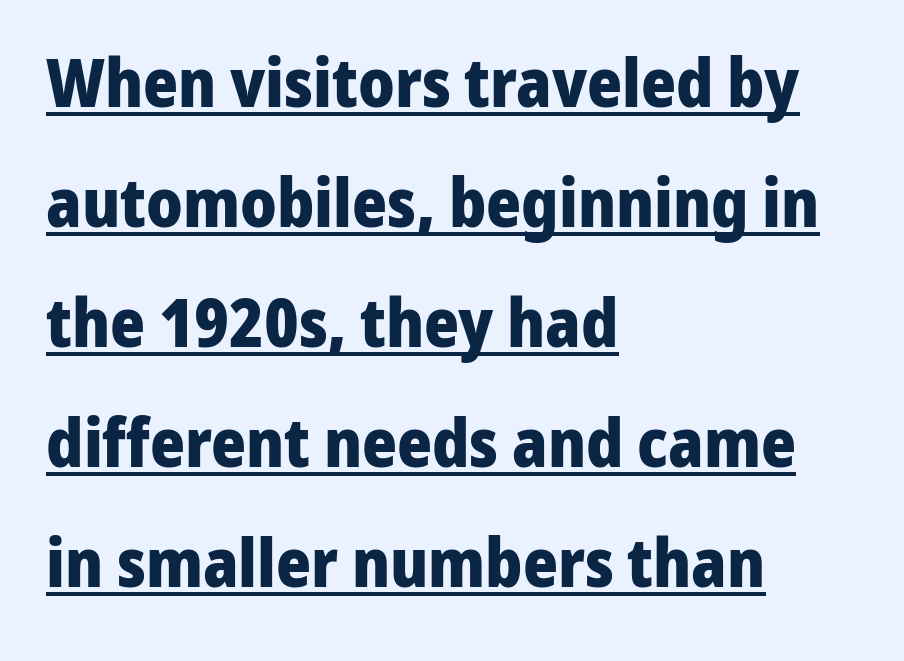
Q: Is the text bold? A: Yes.
Q: Is the text italic (slanted)? A: No, it is upright.
Q: Is the typeface a serif or a sans-serif typeface? A: Sans-serif.
Q: Is the text underlined? A: Yes.
Q: How is the paragraph aligned? A: Left-aligned.
Q: Is the spacing between letters normal or unusually wide? A: Normal.
Q: Width (condensed, normal, or wide)? A: Normal.
Q: Stroke contrast? A: Low.
Q: x-height? A: Medium.
Q: Monospaced? A: No.
